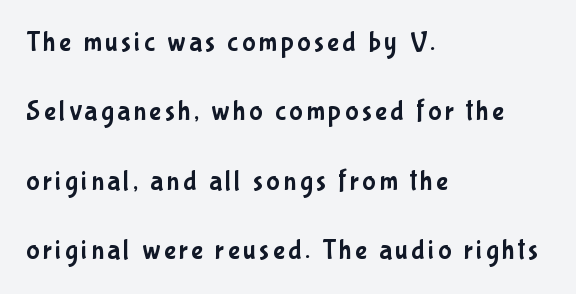
Q: Is the text italic (slanted)? A: No, it is upright.
Q: Is the typeface a serif or a sans-serif typeface? A: Sans-serif.
Q: Is the text underlined? A: No.
Q: How is the paragraph aligned? A: Left-aligned.
Q: Is the spacing between lines tight, normal or loose? A: Loose.
Q: Width (condensed, normal, or wide)? A: Condensed.
Q: Stroke contrast? A: Low.
Q: x-height? A: Medium.
Q: Monospaced? A: No.
